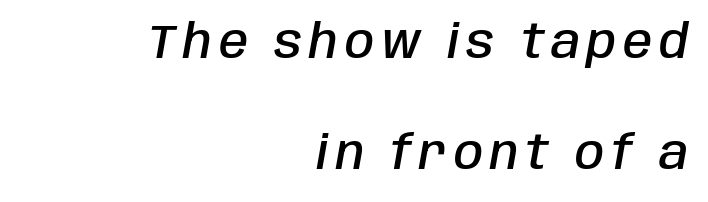
Q: Is the text bold? A: Semi-bold.
Q: Is the text italic (slanted)? A: Yes, it leans right by about 10 degrees.
Q: Is the text underlined? A: No.
Q: How is the paragraph aligned? A: Right-aligned.
Q: Is the spacing between lines tight, normal or loose? A: Loose.
Q: Width (condensed, normal, or wide)? A: Condensed.
Q: Stroke contrast? A: Low.
Q: x-height? A: Large.
Q: Monospaced? A: No.
